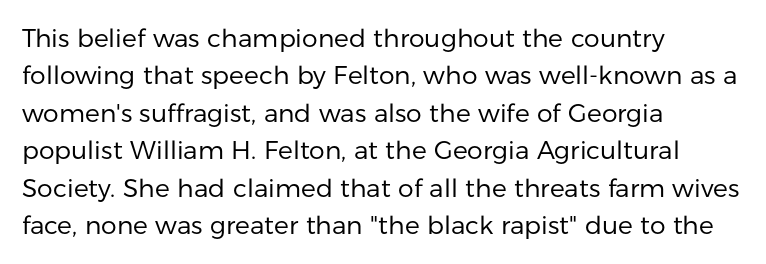
The image shows 25 px text type, upright; set left-aligned, normal line spacing (1.5x), normal letter spacing, not underlined.
